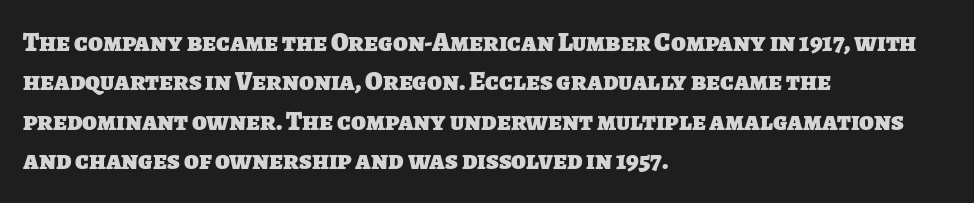
{"bold": "yes", "underline": "no", "align": "left", "line_spacing": "normal", "line_spacing_ratio": 1.46, "letter_spacing": "normal", "letter_spacing_em": 0.0, "glyph_px": 27}
